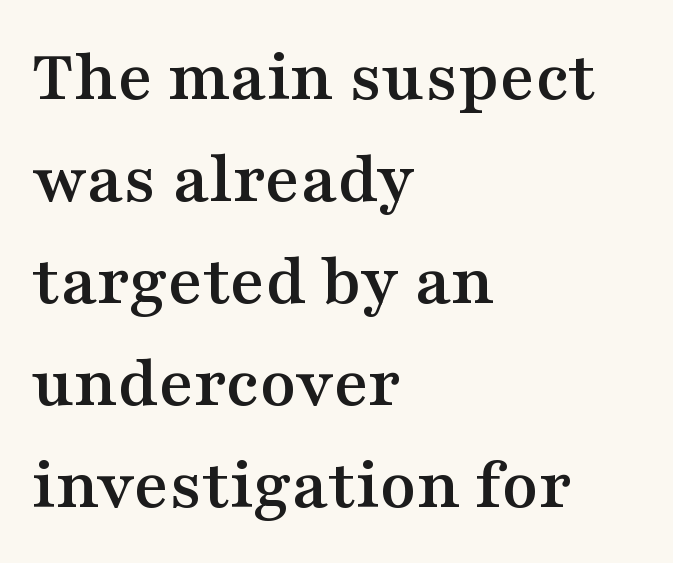
{"serif": "yes", "italic": "no", "width": "wide", "stroke_contrast": "medium", "x_height": "medium", "monospaced": "no", "underline": "no", "align": "left", "line_spacing": "normal", "line_spacing_ratio": 1.36, "letter_spacing": "normal", "letter_spacing_em": 0.0, "glyph_px": 75}
